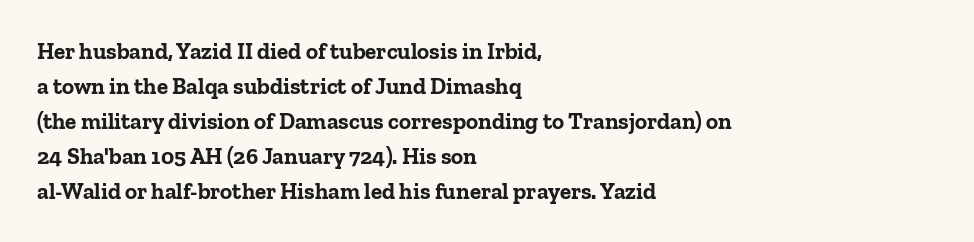
The image shows 23 px bold type, upright; set left-aligned, normal line spacing (1.52x), normal letter spacing, not underlined.
